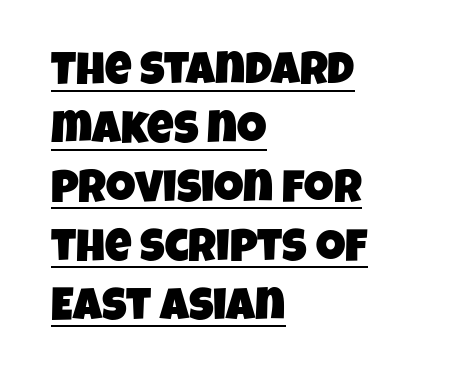
{"serif": "no", "width": "condensed", "stroke_contrast": "low", "x_height": "large", "monospaced": "no", "underline": "yes", "align": "left", "line_spacing": "normal", "line_spacing_ratio": 1.28, "letter_spacing": "normal", "letter_spacing_em": 0.0, "glyph_px": 46}
